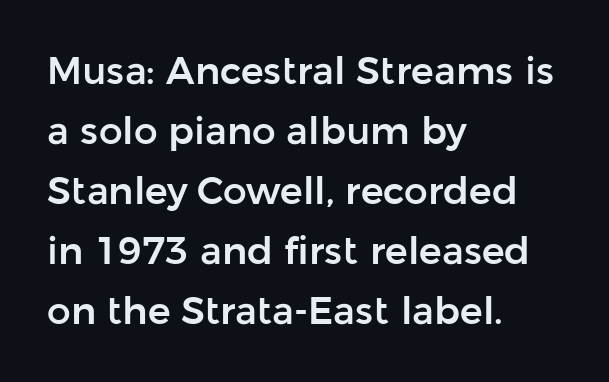
{"serif": "no", "italic": "no", "width": "normal", "stroke_contrast": "low", "x_height": "medium", "monospaced": "no", "underline": "no", "align": "left", "line_spacing": "normal", "line_spacing_ratio": 1.58, "letter_spacing": "normal", "letter_spacing_em": 0.0, "glyph_px": 38}
